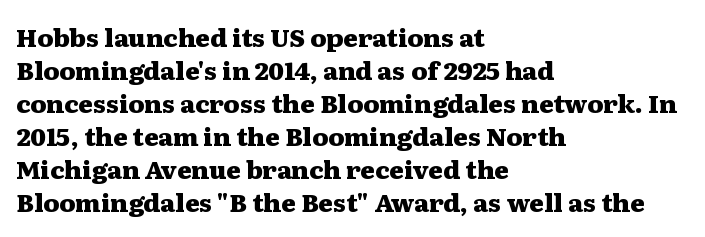
The image shows 25 px bold type, upright; set left-aligned, normal line spacing (1.32x), normal letter spacing, not underlined.
